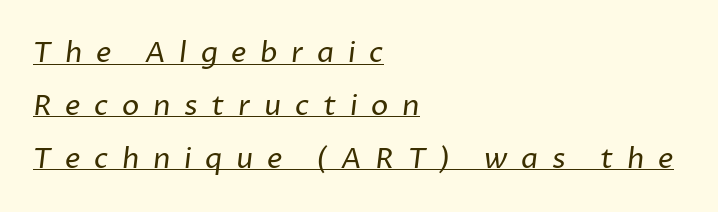
{"serif": "no", "bold": "no", "weight": "regular", "width": "normal", "stroke_contrast": "low", "x_height": "medium", "monospaced": "no", "underline": "yes", "align": "left", "line_spacing_ratio": 1.82, "letter_spacing": "wide", "letter_spacing_em": 0.47, "glyph_px": 29}
